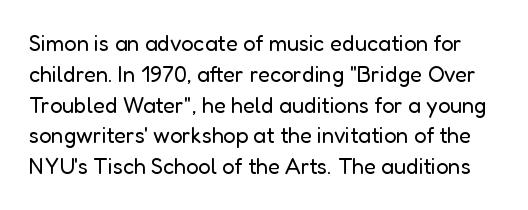
Q: Is the text bold? A: No.
Q: Is the text italic (slanted)? A: No, it is upright.
Q: Is the text underlined? A: No.
Q: Is the spacing between letters normal or unusually wide? A: Normal.
Q: Is the spacing between lines tight, normal or loose? A: Normal.
